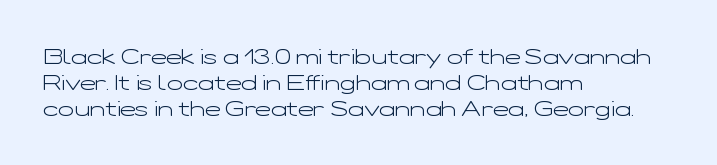
{"italic": "no", "bold": "no", "underline": "no", "align": "left", "line_spacing": "normal", "line_spacing_ratio": 1.25, "letter_spacing": "normal", "letter_spacing_em": 0.0, "glyph_px": 21}
